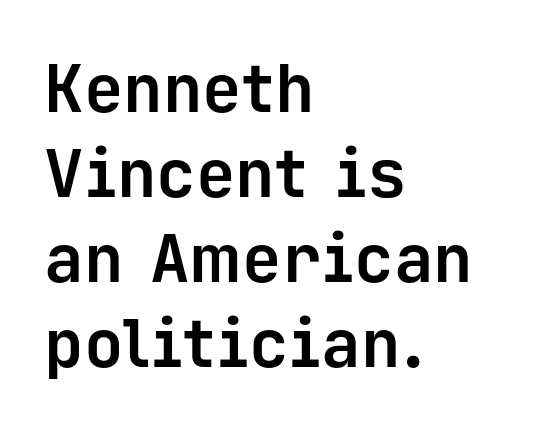
The image shows 66 px bold sans-serif type, upright, monospaced; set left-aligned, normal line spacing (1.29x), normal letter spacing, not underlined; low stroke contrast and a medium x-height.
